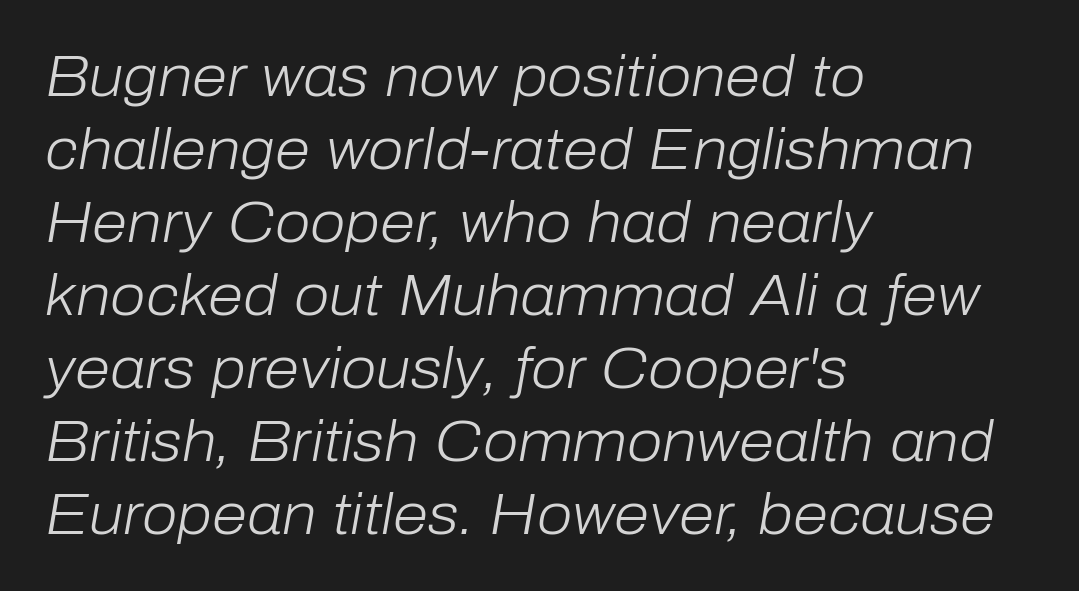
{"italic": "yes", "lean": "right", "slant_degrees": 10, "bold": "no", "weight": "light", "width": "normal", "stroke_contrast": "low", "x_height": "medium", "monospaced": "no", "underline": "no", "align": "left", "line_spacing": "normal", "line_spacing_ratio": 1.28, "letter_spacing": "normal", "letter_spacing_em": 0.0, "glyph_px": 57}
